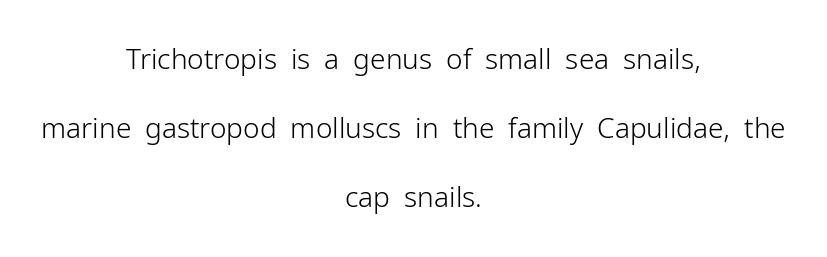
{"serif": "no", "italic": "no", "bold": "no", "weight": "light", "width": "normal", "stroke_contrast": "low", "x_height": "medium", "monospaced": "no", "underline": "no", "align": "center", "line_spacing": "loose", "line_spacing_ratio": 2.47, "letter_spacing": "normal", "letter_spacing_em": 0.0, "glyph_px": 28}
